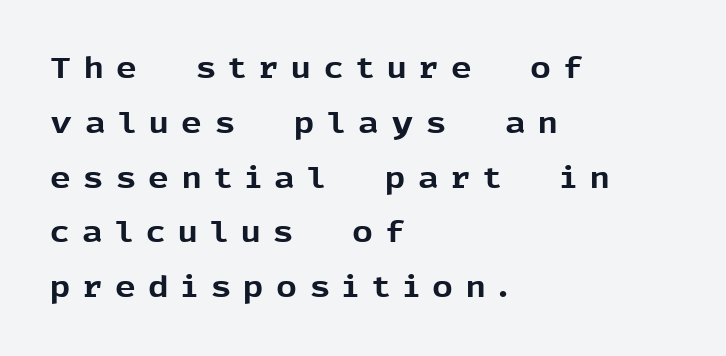
Plenty of ink on the page — the face is bold. In terms of letterform style, serifs are entirely absent. The paragraph shown leans on its left margin. The tracking reads as deliberately expanded to a designer's eye. Glance below the letters and you will spot only blank space. Characters remain perfectly vertical along every line.
